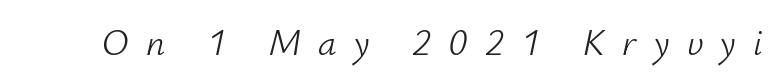
Rendered with sloped, italic letterforms. Students, note that the glyphs here are deliberately spaced far apart. Weight class: somewhere from thin through regular. Proportional: the letters do not fall into vertical columns.
